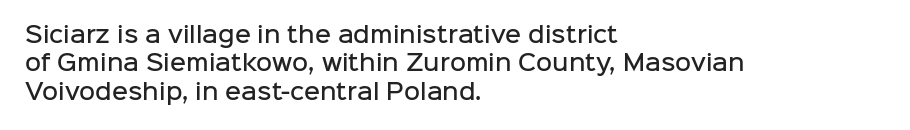
Q: Is the text bold? A: Semi-bold.
Q: Is the text italic (slanted)? A: No, it is upright.
Q: Is the text underlined? A: No.
Q: How is the paragraph aligned? A: Left-aligned.
Q: Is the spacing between letters normal or unusually wide? A: Normal.
Q: Is the spacing between lines tight, normal or loose? A: Normal.
